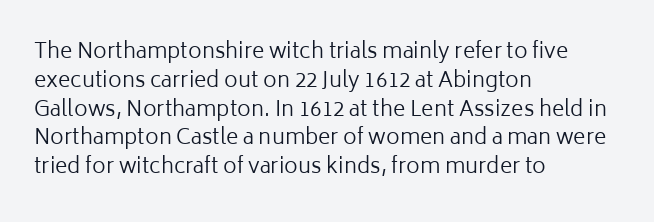
Each new line begins a customary step beneath the previous one. Stems here are at most as thick as an everyday book face. Words appear dense and cohesive because spacing is normal. Descenders hang freely into open space. The axis of the letterforms is exactly vertical.
